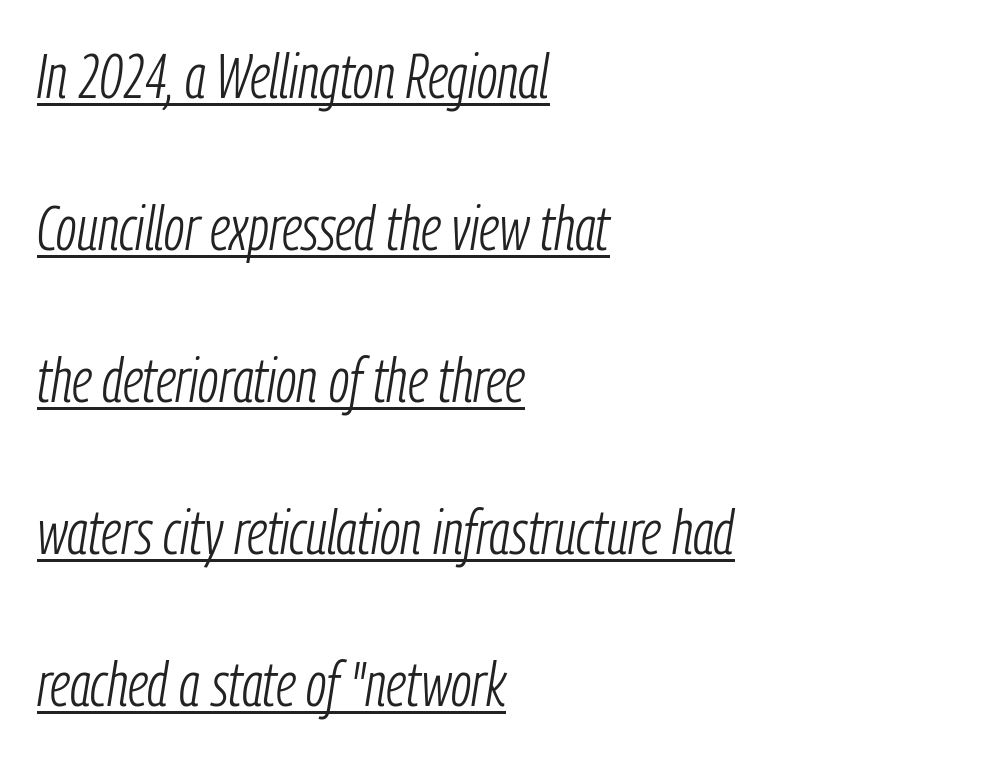
The image shows 62 px light, condensed type, italic (leaning right); set left-aligned, loose line spacing (2.45x), normal letter spacing, underlined; low stroke contrast and a medium x-height.
